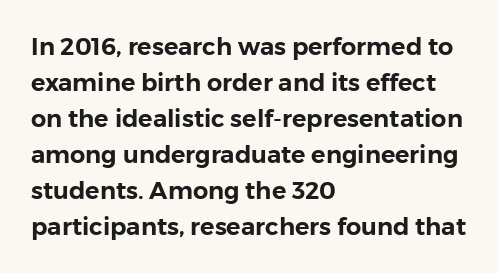
Q: Is the text italic (slanted)? A: No, it is upright.
Q: Is the text underlined? A: No.
Q: How is the paragraph aligned? A: Left-aligned.
Q: Is the spacing between letters normal or unusually wide? A: Normal.
Q: Is the spacing between lines tight, normal or loose? A: Normal.
